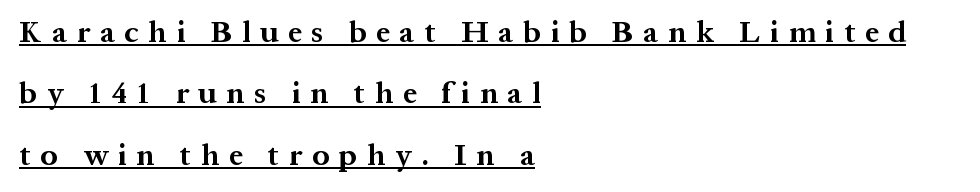
The image shows 30 px bold serif type, upright; set left-aligned, loose line spacing (2.05x), unusually wide letter spacing (+0.33 em), underlined; medium stroke contrast and a medium x-height.
